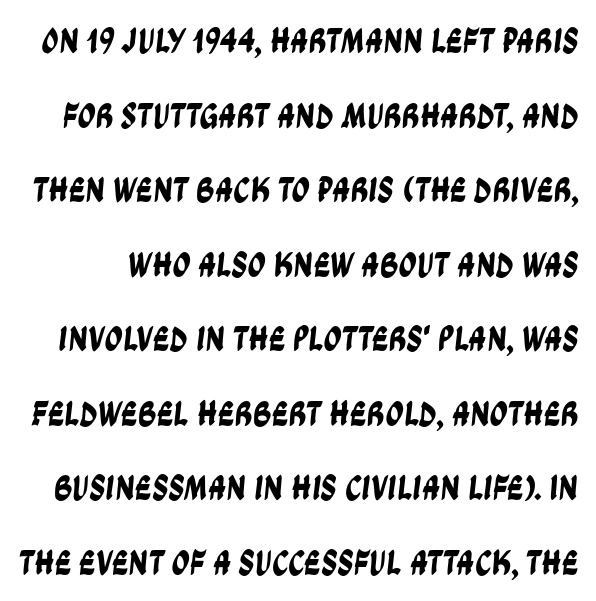
{"serif": "no", "width": "condensed", "stroke_contrast": "low", "x_height": "large", "monospaced": "no", "underline": "no", "line_spacing": "loose", "line_spacing_ratio": 2.07, "letter_spacing": "normal", "letter_spacing_em": 0.0, "glyph_px": 36}
